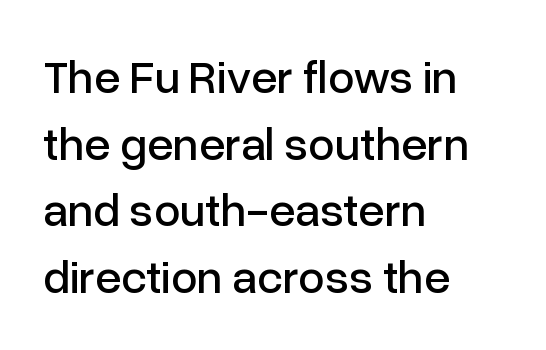
Honestly, the row spacing looks completely unremarkable. Nope, no serifs anywhere on these letters. The letters sit at their default tracking, neither squeezed nor spread. Looks like regular typesetting: each glyph gets only the width it needs. Nobody drew a line under any word here. Is there any slant? The stems are plumb.
